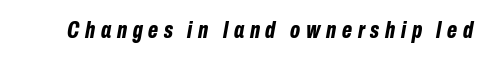
Q: Is the text bold? A: Yes.
Q: Is the text italic (slanted)? A: Yes, it leans right by about 10 degrees.
Q: Is the text underlined? A: No.
Q: Is the spacing between letters normal or unusually wide? A: Unusually wide.
